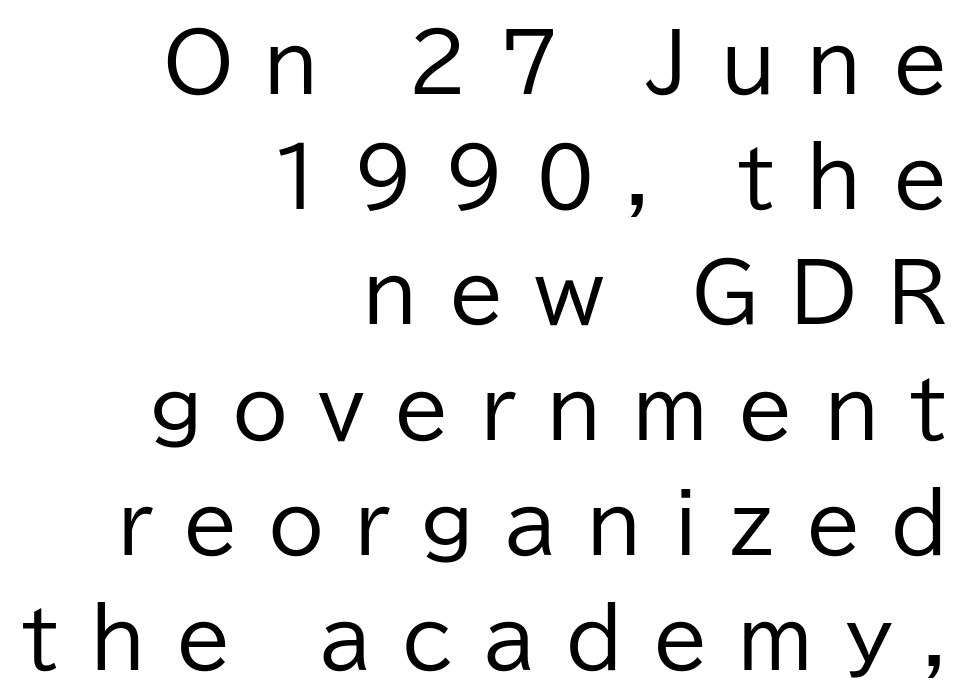
{"serif": "no", "italic": "no", "bold": "no", "weight": "regular", "width": "normal", "stroke_contrast": "low", "x_height": "medium", "monospaced": "no", "underline": "no", "align": "right", "line_spacing": "normal", "line_spacing_ratio": 1.44, "letter_spacing": "wide", "letter_spacing_em": 0.38, "glyph_px": 80}
